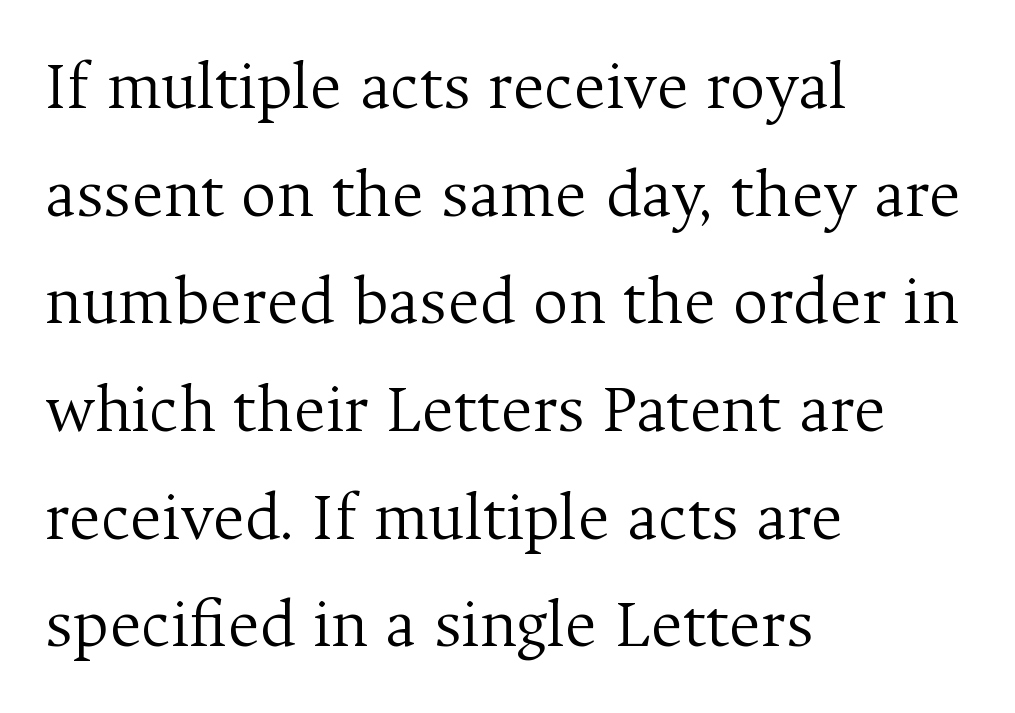
{"serif": "yes", "italic": "no", "bold": "no", "weight": "light", "width": "normal", "stroke_contrast": "medium", "x_height": "medium", "monospaced": "no", "underline": "no", "align": "left", "line_spacing": "normal", "line_spacing_ratio": 1.56, "letter_spacing": "normal", "letter_spacing_em": 0.0, "glyph_px": 69}
